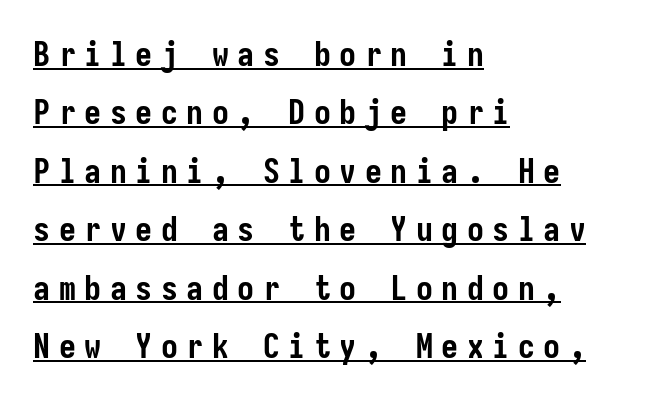
Typographic density is high because the face is bold. Italic: no, the glyphs are upright roman. The tracking reads as deliberately expanded to a designer's eye. Casual observation: everything's shoved over to the left.
